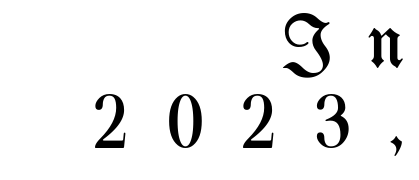
{"italic": "no", "bold": "no", "weight": "regular", "width": "condensed", "stroke_contrast": "medium", "x_height": "medium", "monospaced": "no", "underline": "no", "align": "right", "line_spacing": "tight", "line_spacing_ratio": 1.07, "letter_spacing": "wide", "letter_spacing_em": 0.48, "glyph_px": 75}
